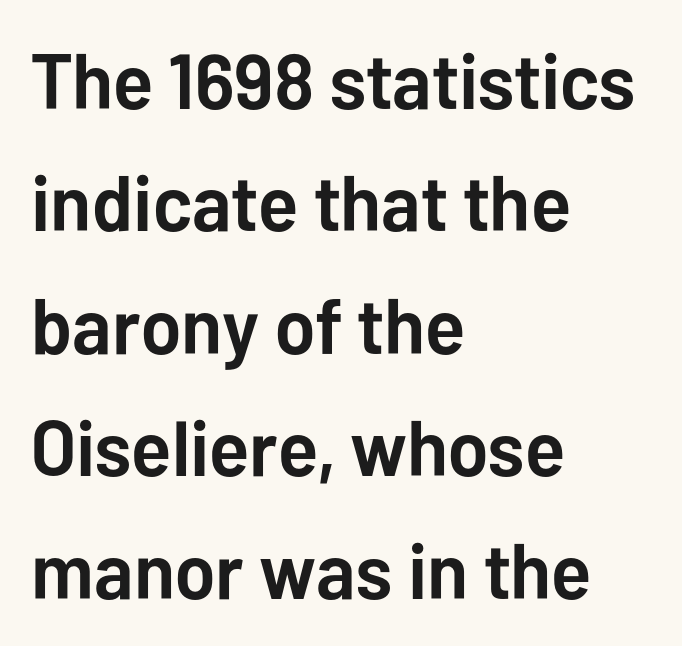
{"serif": "no", "italic": "no", "bold": "yes", "weight": "semibold", "width": "normal", "stroke_contrast": "low", "x_height": "medium", "monospaced": "no", "underline": "no", "align": "left", "line_spacing": "normal", "line_spacing_ratio": 1.57, "letter_spacing": "normal", "letter_spacing_em": 0.0, "glyph_px": 78}
